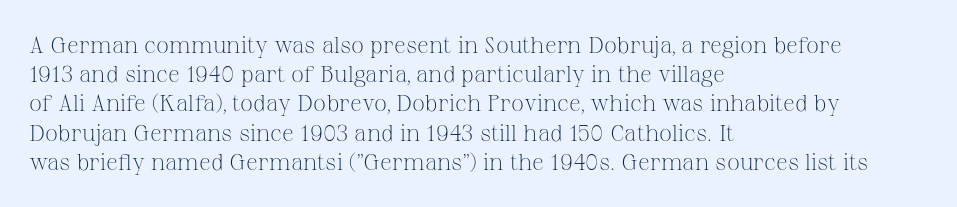
Q: Is the text bold? A: No.
Q: Is the text italic (slanted)? A: No, it is upright.
Q: Is the text underlined? A: No.
Q: How is the paragraph aligned? A: Left-aligned.
Q: Is the spacing between letters normal or unusually wide? A: Normal.
Q: Is the spacing between lines tight, normal or loose? A: Normal.
